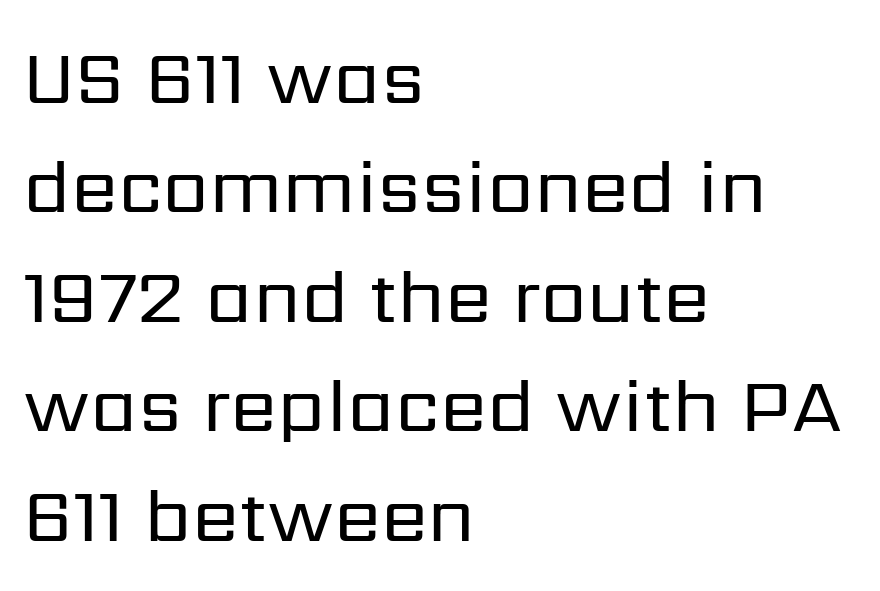
The image shows 76 px regular-weight sans-serif type, upright; set left-aligned, normal line spacing (1.44x), normal letter spacing, not underlined; low stroke contrast and a medium x-height.
